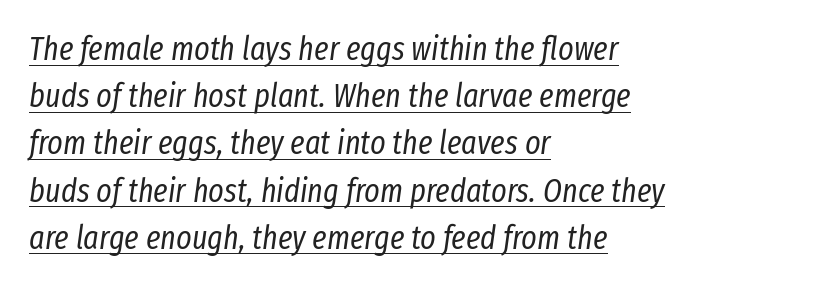
{"italic": "yes", "lean": "right", "slant_degrees": 8, "bold": "no", "weight": "regular", "width": "condensed", "stroke_contrast": "low", "x_height": "medium", "monospaced": "no", "underline": "yes", "align": "left", "line_spacing": "normal", "line_spacing_ratio": 1.43, "letter_spacing": "normal", "letter_spacing_em": 0.0, "glyph_px": 33}
